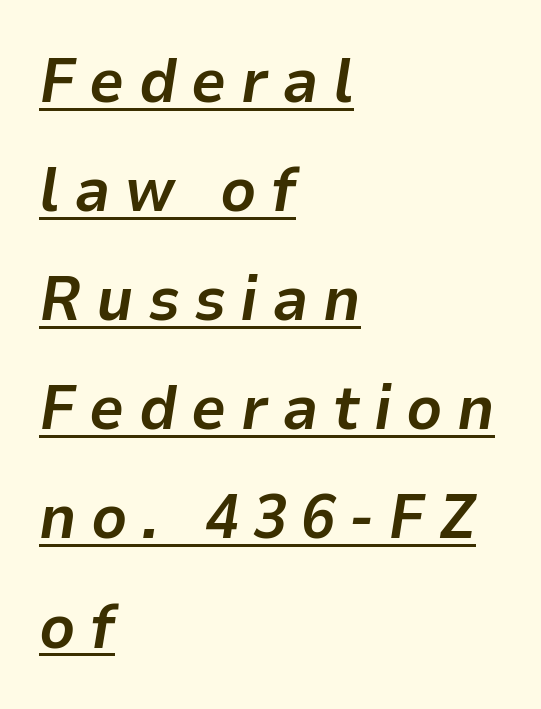
Underlining? Definitely there. Character widths vary here, with narrow letters taking less room than wide ones. The specimen reads as italic at a glance. On the weight axis this lands at bold, roughly 700. Line starts are locked; line ends wander. What stands out about the letter spacing? Its width — letters are far apart.
